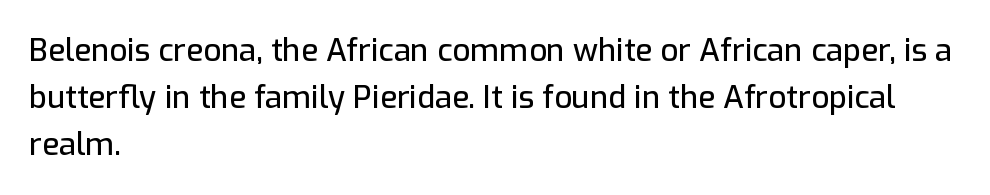
The image shows 31 px sans-serif type, upright; set left-aligned, normal line spacing (1.51x), normal letter spacing, not underlined; low stroke contrast and a medium x-height.
